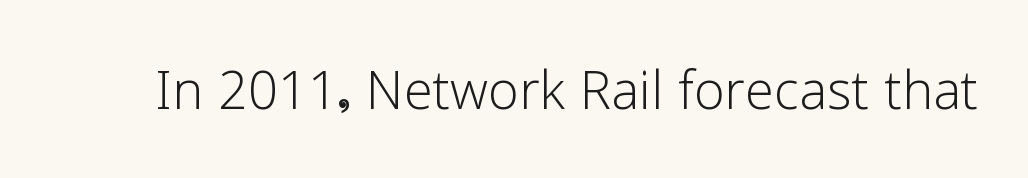
The image shows 70 px light sans-serif type, upright; set normal letter spacing, not underlined; low stroke contrast and a medium x-height.
